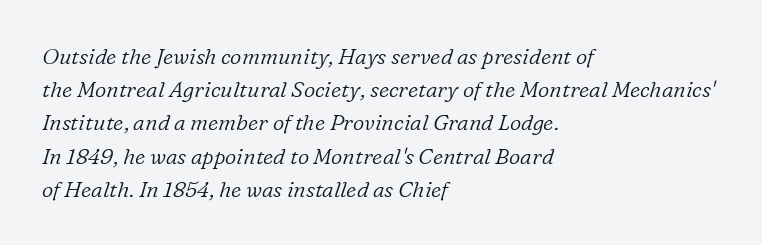
Q: Is the text bold? A: No.
Q: Is the text italic (slanted)? A: Yes, it leans right by about 16 degrees.
Q: Is the text underlined? A: No.
Q: How is the paragraph aligned? A: Left-aligned.
Q: Is the spacing between letters normal or unusually wide? A: Normal.
Q: Is the spacing between lines tight, normal or loose? A: Normal.
